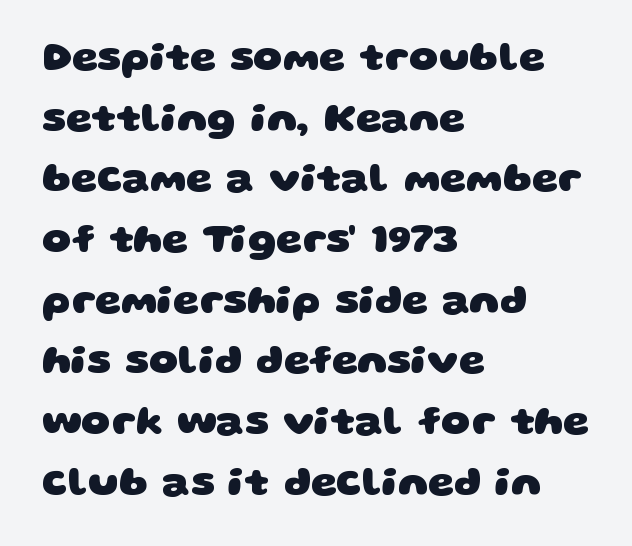
{"serif": "no", "bold": "yes", "weight": "heavy", "width": "wide", "stroke_contrast": "low", "x_height": "large", "monospaced": "no", "underline": "no", "align": "left", "line_spacing": "normal", "line_spacing_ratio": 1.48, "letter_spacing": "normal", "letter_spacing_em": 0.0, "glyph_px": 41}
